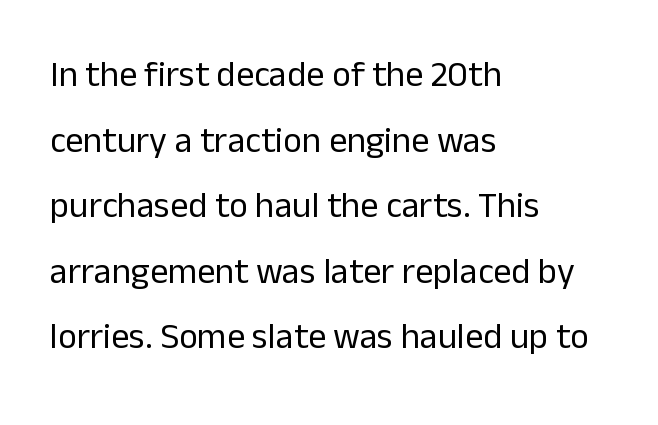
{"serif": "no", "italic": "no", "bold": "no", "weight": "regular", "width": "normal", "stroke_contrast": "low", "x_height": "medium", "monospaced": "no", "underline": "no", "align": "left", "line_spacing_ratio": 1.82, "letter_spacing": "normal", "letter_spacing_em": 0.0, "glyph_px": 36}
